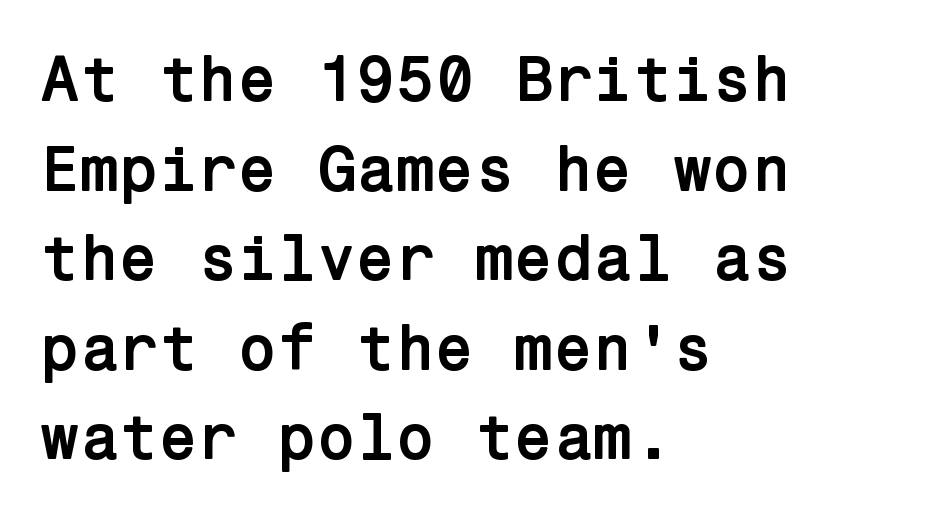
{"serif": "no", "italic": "no", "bold": "yes", "weight": "semibold", "width": "normal", "stroke_contrast": "low", "x_height": "medium", "underline": "no", "align": "left", "line_spacing": "normal", "line_spacing_ratio": 1.4, "letter_spacing": "normal", "letter_spacing_em": 0.0, "glyph_px": 64}
